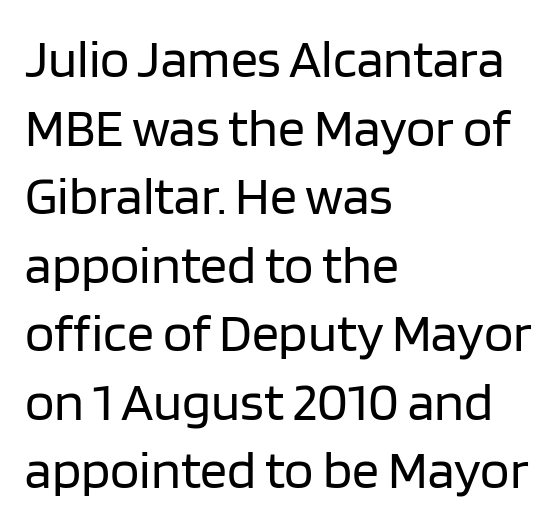
The image shows 54 px regular-weight sans-serif type, upright; set left-aligned, normal line spacing (1.27x), normal letter spacing, not underlined; low stroke contrast and a large x-height.
